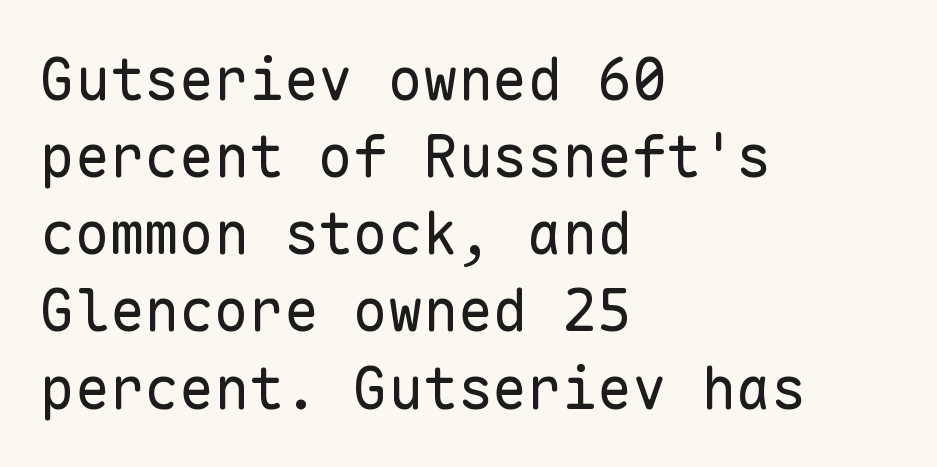
{"serif": "no", "italic": "no", "bold": "no", "weight": "regular", "width": "normal", "stroke_contrast": "low", "x_height": "medium", "monospaced": "yes", "underline": "no", "align": "left", "line_spacing": "normal", "line_spacing_ratio": 1.33, "letter_spacing": "normal", "letter_spacing_em": 0.0, "glyph_px": 58}
